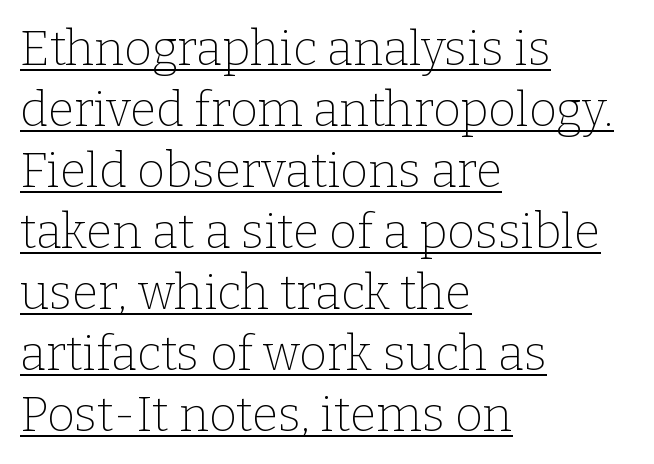
The image shows 48 px thin serif type, upright; set left-aligned, normal line spacing (1.27x), normal letter spacing, underlined; low stroke contrast and a medium x-height.
